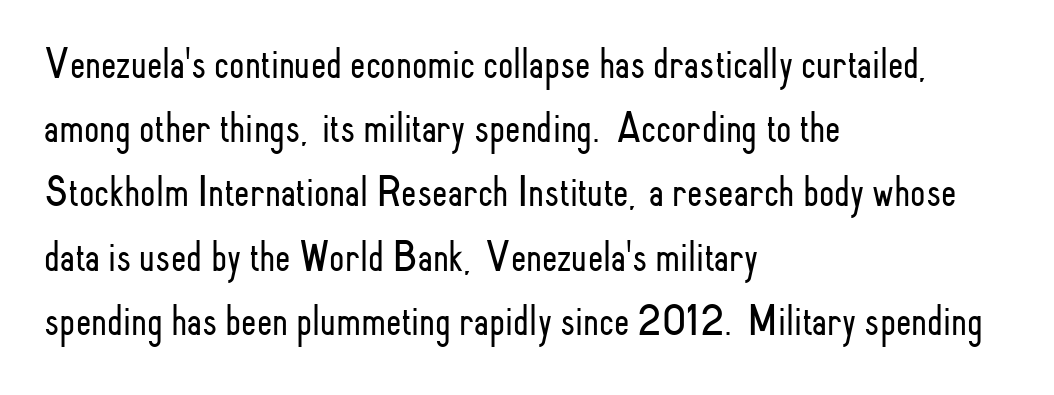
Summary of weight: not heavy and not bold. The block of text has a typical density, with ordinary space between rows. Spacing verdict: proportional, widths tailored to each character. Only glyphs here, with clear space below each row. The rendering anchors every line to the left-hand side.
